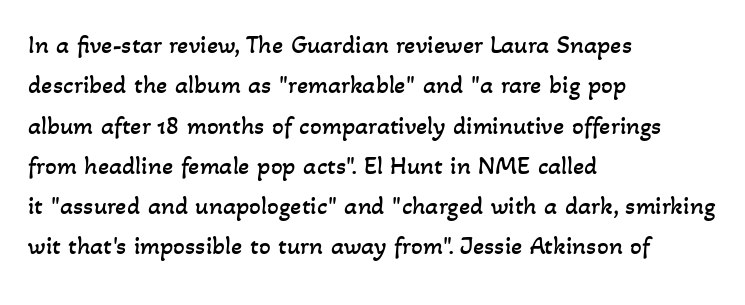
Q: Is the text bold? A: No.
Q: Is the text underlined? A: No.
Q: How is the paragraph aligned? A: Left-aligned.
Q: Is the spacing between letters normal or unusually wide? A: Normal.
Q: Is the spacing between lines tight, normal or loose? A: Normal.
